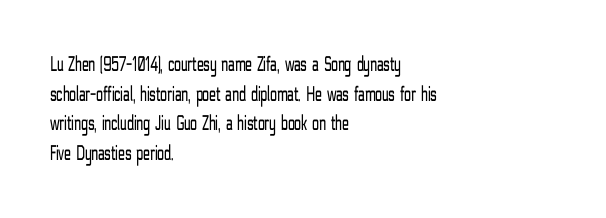
The image shows 22 px text type, upright; set left-aligned, normal line spacing (1.35x), normal letter spacing, not underlined.
